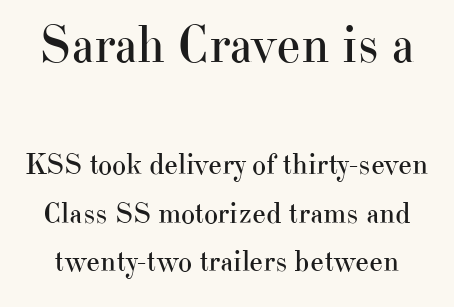
{"serif": "yes", "italic": "no", "bold": "no", "weight": "regular", "width": "normal", "stroke_contrast": "high", "x_height": "small", "monospaced": "no", "underline": "no", "line_spacing": "normal", "line_spacing_ratio": 1.62, "letter_spacing": "normal", "letter_spacing_em": 0.0, "larger_block": "first", "size_ratio": 1.77, "glyph_px": 53}
